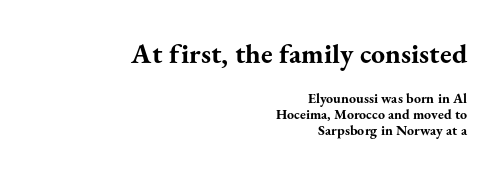
{"serif": "yes", "italic": "no", "bold": "yes", "weight": "bold", "width": "normal", "stroke_contrast": "medium", "x_height": "small", "monospaced": "no", "underline": "no", "align": "right", "line_spacing": "tight", "line_spacing_ratio": 1.14, "letter_spacing": "normal", "letter_spacing_em": 0.0, "larger_block": "first", "size_ratio": 2.0, "glyph_px": 28}
